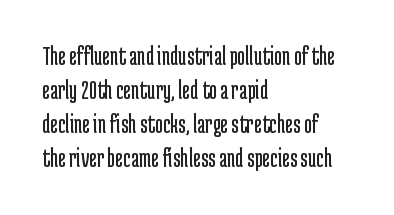
{"italic": "no", "bold": "no", "underline": "no", "align": "left", "line_spacing": "normal", "line_spacing_ratio": 1.26, "letter_spacing": "normal", "letter_spacing_em": 0.0, "glyph_px": 27}
